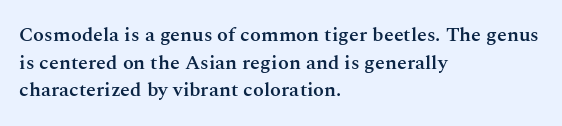
Q: Is the text bold? A: Semi-bold.
Q: Is the text italic (slanted)? A: No, it is upright.
Q: Is the text underlined? A: No.
Q: How is the paragraph aligned? A: Left-aligned.
Q: Is the spacing between letters normal or unusually wide? A: Normal.
Q: Is the spacing between lines tight, normal or loose? A: Normal.
